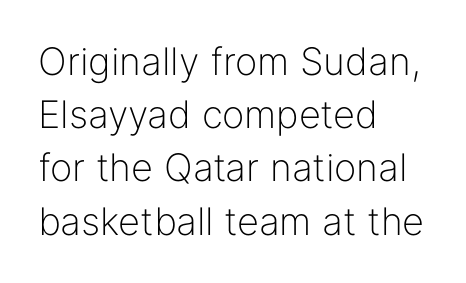
Q: Is the text bold? A: No.
Q: Is the text italic (slanted)? A: No, it is upright.
Q: Is the typeface a serif or a sans-serif typeface? A: Sans-serif.
Q: Is the text underlined? A: No.
Q: How is the paragraph aligned? A: Left-aligned.
Q: Is the spacing between letters normal or unusually wide? A: Normal.
Q: Is the spacing between lines tight, normal or loose? A: Normal.
Q: Width (condensed, normal, or wide)? A: Normal.
Q: Stroke contrast? A: Low.
Q: x-height? A: Medium.
Q: Monospaced? A: No.
